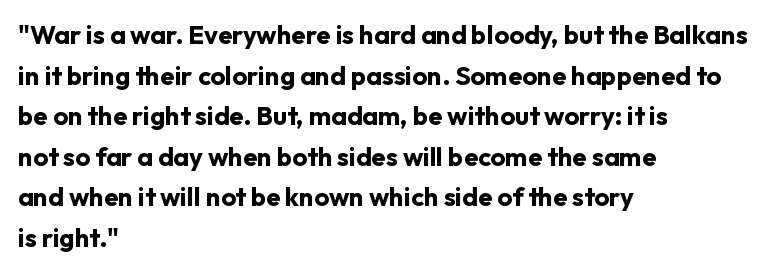
Students, note that the glyphs here touch the page at normal intervals. Lines of text with bare space underneath. Short and long lines alike share a common starting point at left. The font's upright variant was chosen for this text.
